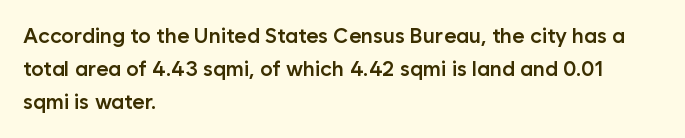
The image shows 21 px text type, upright; set left-aligned, normal line spacing (1.57x), normal letter spacing, not underlined.
